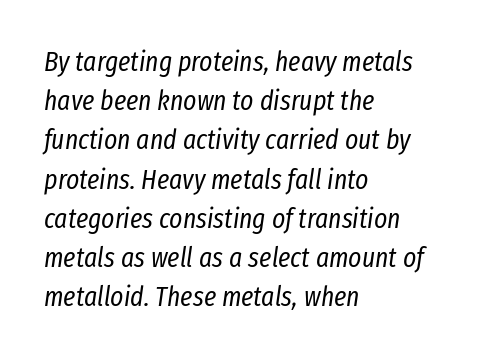
{"italic": "yes", "lean": "right", "slant_degrees": 8, "bold": "no", "weight": "regular", "width": "condensed", "stroke_contrast": "low", "x_height": "medium", "monospaced": "no", "underline": "no", "align": "left", "line_spacing": "normal", "line_spacing_ratio": 1.4, "letter_spacing": "normal", "letter_spacing_em": 0.0, "glyph_px": 28}
